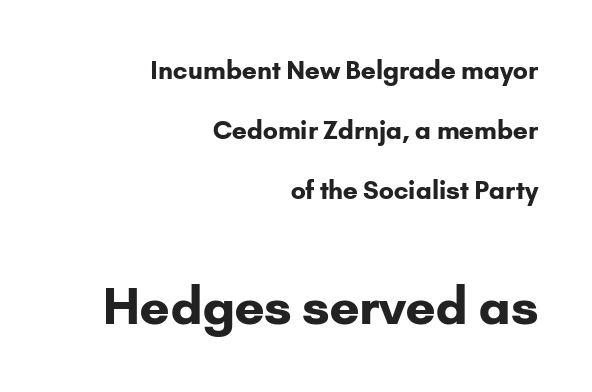
Letters rest on an invisible, unmarked baseline. The typesetting leans heavy: a genuine bold. The paragraph shown leans on its right margin. The type sits square on the baseline with zero lean. Each new line begins a long way beneath the previous one.
